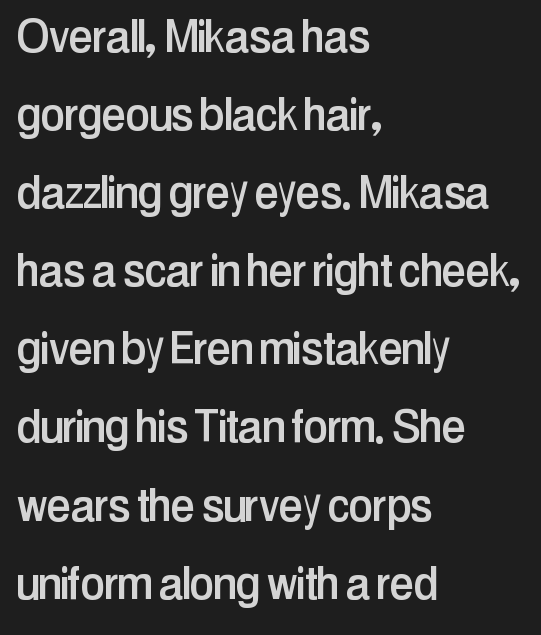
The image shows 55 px condensed sans-serif type, upright; set left-aligned, normal line spacing (1.42x), normal letter spacing, not underlined; low stroke contrast and a medium x-height.
